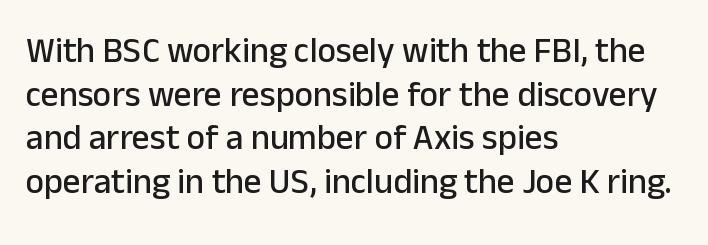
Q: Is the text italic (slanted)? A: No, it is upright.
Q: Is the typeface a serif or a sans-serif typeface? A: Sans-serif.
Q: Is the text underlined? A: No.
Q: How is the paragraph aligned? A: Left-aligned.
Q: Is the spacing between letters normal or unusually wide? A: Normal.
Q: Is the spacing between lines tight, normal or loose? A: Normal.
Q: Width (condensed, normal, or wide)? A: Normal.
Q: Stroke contrast? A: Low.
Q: x-height? A: Medium.
Q: Monospaced? A: No.
